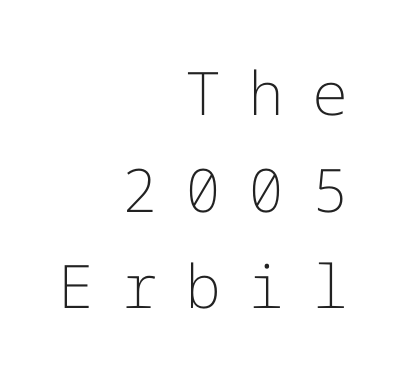
{"serif": "no", "italic": "no", "bold": "no", "weight": "light", "width": "normal", "stroke_contrast": "low", "x_height": "medium", "underline": "no", "align": "right", "line_spacing": "normal", "line_spacing_ratio": 1.61, "letter_spacing": "wide", "letter_spacing_em": 0.46, "glyph_px": 60}
